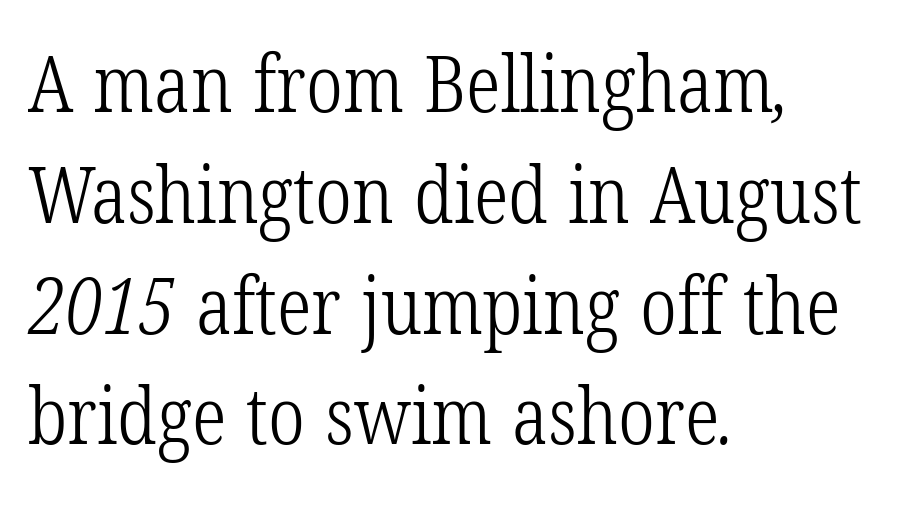
In terms of letterform style, serifs are clearly present. Note the varied advance widths — an 'i' is clearly narrower than an 'm'. A normal amount of white space separates one row of letters from the next. Typeset ragged right — the left edge is the straight one. The area under the type is left untouched.
